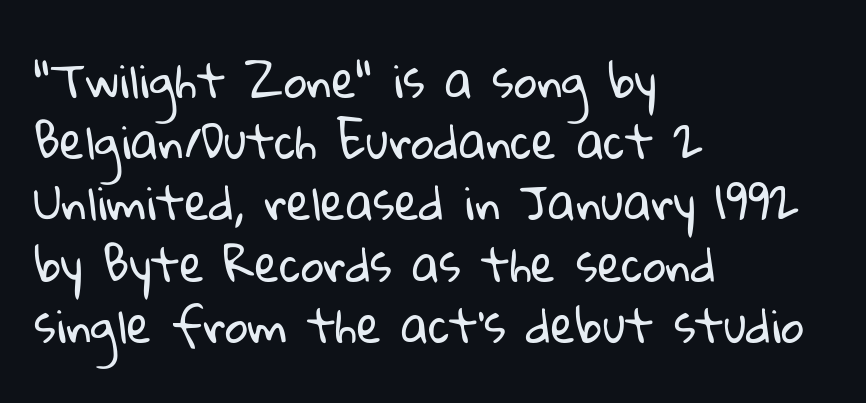
Q: Is the text bold? A: No.
Q: Is the typeface a serif or a sans-serif typeface? A: Sans-serif.
Q: Is the text underlined? A: No.
Q: How is the paragraph aligned? A: Left-aligned.
Q: Is the spacing between letters normal or unusually wide? A: Normal.
Q: Is the spacing between lines tight, normal or loose? A: Normal.
Q: Width (condensed, normal, or wide)? A: Normal.
Q: Stroke contrast? A: Low.
Q: x-height? A: Medium.
Q: Monospaced? A: No.
